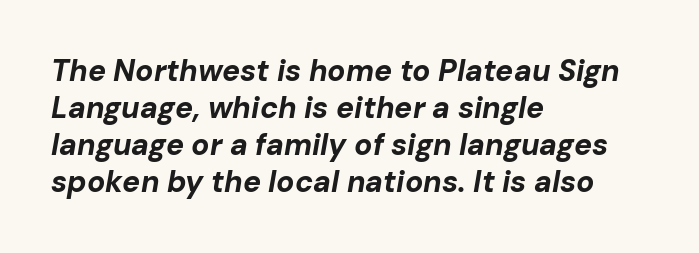
{"italic": "yes", "lean": "right", "slant_degrees": 10, "bold": "yes", "weight": "bold", "width": "normal", "stroke_contrast": "low", "x_height": "medium", "monospaced": "no", "underline": "no", "align": "left", "line_spacing_ratio": 1.23, "letter_spacing": "normal", "letter_spacing_em": 0.0, "glyph_px": 30}
